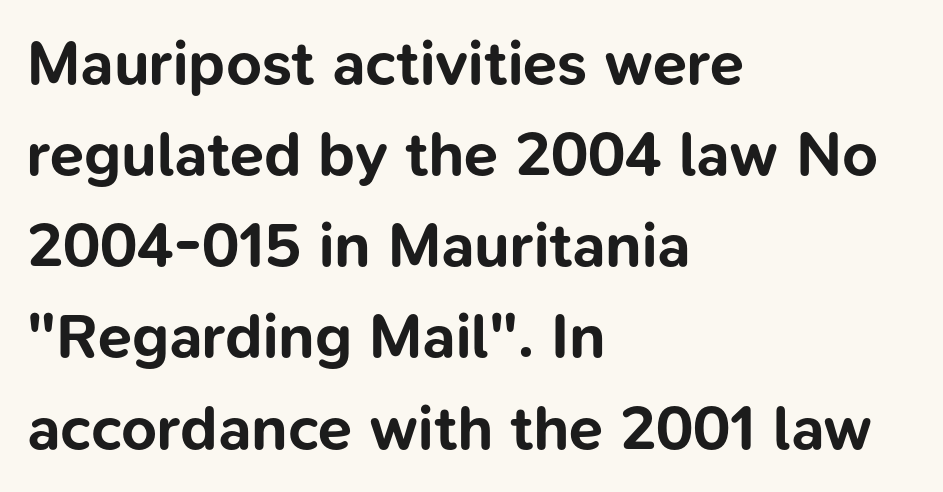
The image shows 62 px bold sans-serif type, upright; set left-aligned, normal line spacing (1.47x), normal letter spacing, not underlined; low stroke contrast and a medium x-height.
